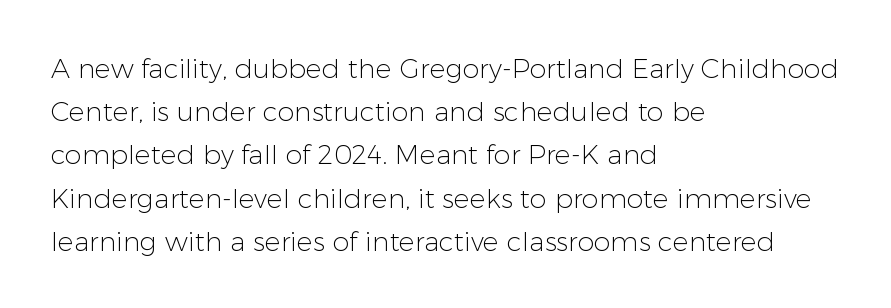
Posture: straight, roman, zero tilt. Notice how descenders clear the ascenders below comfortably — that's standard leading. Visually the block forms a straight wall on the left and a jagged coastline on the right. Descenders hang freely into open space. The type is set solid horizontally, with unmodified tracking. Heft: none added — not bold.
